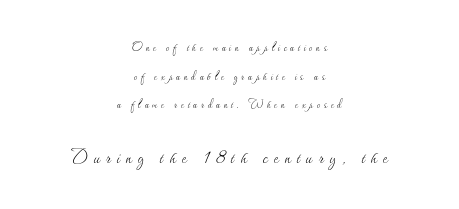
{"bold": "no", "underline": "no", "align": "center", "line_spacing": "loose", "line_spacing_ratio": 2.04, "letter_spacing": "wide", "letter_spacing_em": 0.26, "larger_block": "second", "size_ratio": 1.64, "glyph_px": 23}
